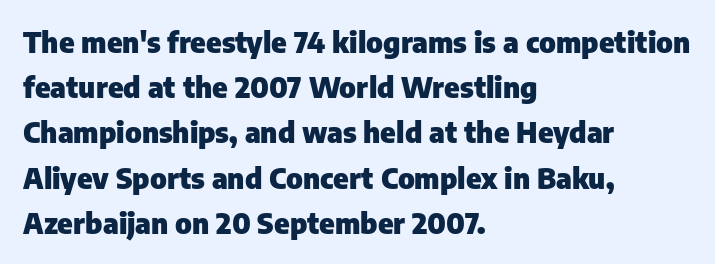
Leading matches the norm, producing a regular column. In CSS terms this would be text-align: left. Does the lettering tilt? It doesn't — this is upright. Unlike a traditional serif, this face leaves its strokes unadorned. These lines keep a tight, regular rhythm from letter to letter. The rendering uses a bold face; every stroke is thick and dark.
